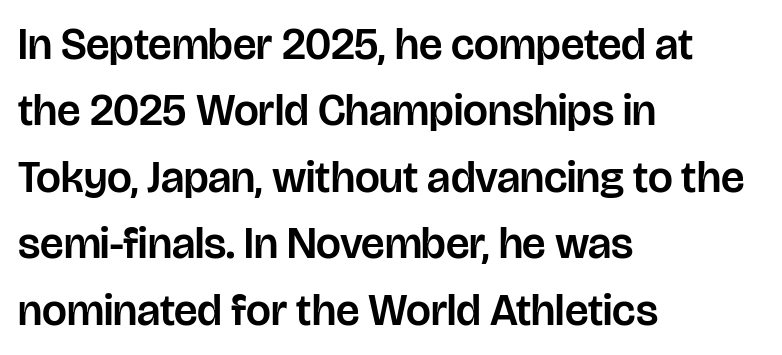
The image shows 44 px sans-serif type, upright; set left-aligned, normal line spacing (1.51x), normal letter spacing, not underlined; low stroke contrast and a large x-height.
